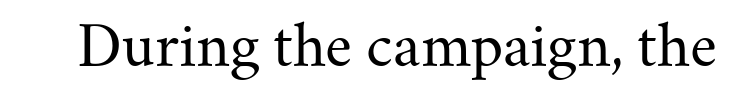
Q: Is the text bold? A: No.
Q: Is the text italic (slanted)? A: No, it is upright.
Q: Is the typeface a serif or a sans-serif typeface? A: Serif.
Q: Is the text underlined? A: No.
Q: Is the spacing between letters normal or unusually wide? A: Normal.
Q: Width (condensed, normal, or wide)? A: Normal.
Q: Stroke contrast? A: Medium.
Q: x-height? A: Small.
Q: Monospaced? A: No.
